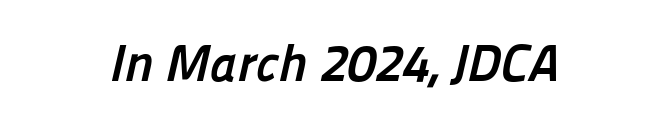
Q: Is the text bold? A: Yes.
Q: Is the typeface a serif or a sans-serif typeface? A: Sans-serif.
Q: Is the text underlined? A: No.
Q: Is the spacing between letters normal or unusually wide? A: Normal.
Q: Width (condensed, normal, or wide)? A: Normal.
Q: Stroke contrast? A: Low.
Q: x-height? A: Medium.
Q: Monospaced? A: No.
